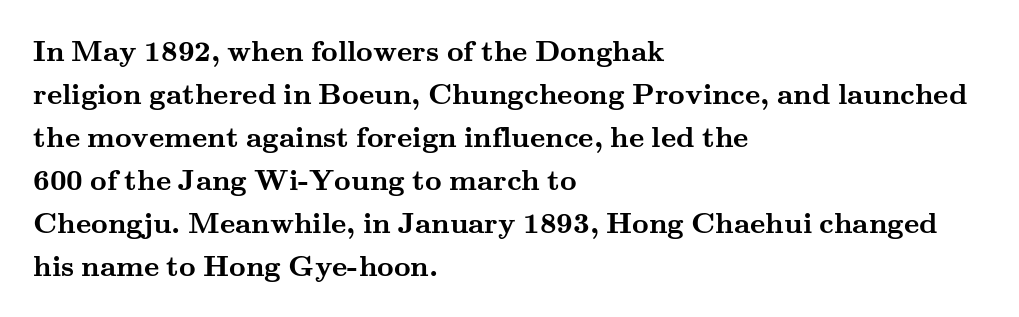
The image shows 29 px semibold, wide serif type, upright; set left-aligned, normal line spacing (1.48x), normal letter spacing, not underlined; medium stroke contrast and a small x-height.
